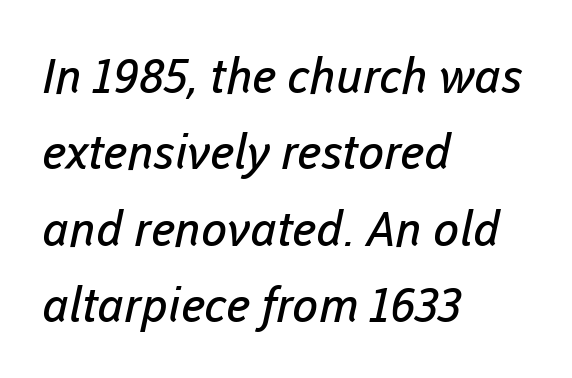
The image shows 48 px regular-weight sans-serif type; set left-aligned, normal line spacing (1.59x), normal letter spacing, not underlined; low stroke contrast and a medium x-height.
